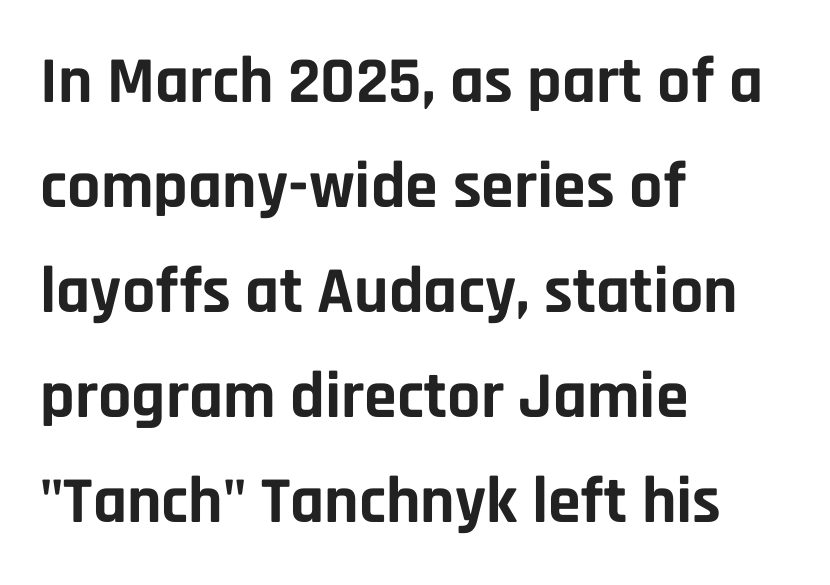
Q: Is the text bold? A: Yes.
Q: Is the text italic (slanted)? A: No, it is upright.
Q: Is the typeface a serif or a sans-serif typeface? A: Sans-serif.
Q: Is the text underlined? A: No.
Q: How is the paragraph aligned? A: Left-aligned.
Q: Is the spacing between letters normal or unusually wide? A: Normal.
Q: Is the spacing between lines tight, normal or loose? A: Normal.
Q: Width (condensed, normal, or wide)? A: Normal.
Q: Stroke contrast? A: Low.
Q: x-height? A: Large.
Q: Monospaced? A: No.
